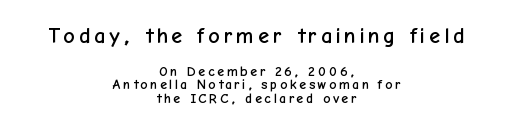
The image shows 22 px text type, upright; set centered, tight line spacing (0.96x), not underlined; the first (top) block is 1.57x larger.
